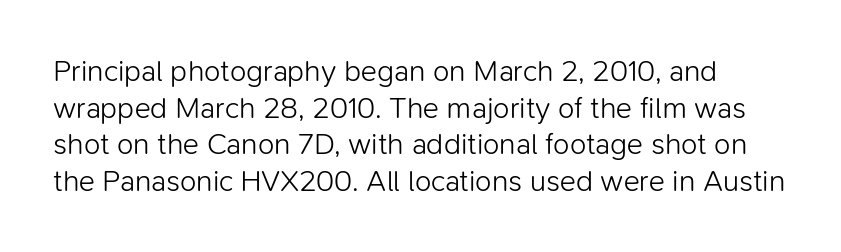
{"serif": "no", "italic": "no", "bold": "no", "weight": "light", "width": "normal", "stroke_contrast": "low", "x_height": "medium", "monospaced": "no", "underline": "no", "line_spacing_ratio": 1.22, "letter_spacing": "normal", "letter_spacing_em": 0.0, "glyph_px": 30}
